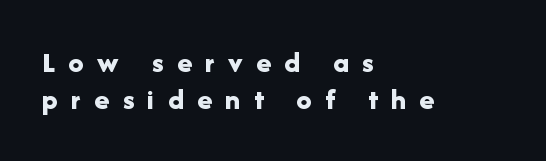
The image shows 30 px bold sans-serif type, upright; set left-aligned, line spacing 1.23x, unusually wide letter spacing (+0.45 em), not underlined; low stroke contrast and a medium x-height.
